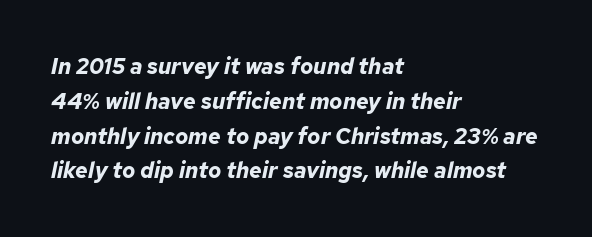
{"italic": "yes", "lean": "right", "slant_degrees": 12, "bold": "yes", "underline": "no", "align": "left", "line_spacing": "normal", "line_spacing_ratio": 1.58, "letter_spacing": "normal", "letter_spacing_em": 0.0, "glyph_px": 22}
